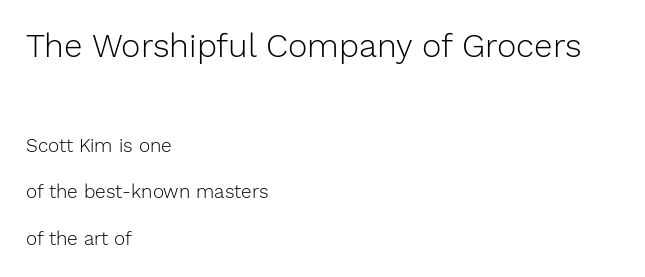
{"serif": "no", "italic": "no", "bold": "no", "weight": "light", "width": "normal", "stroke_contrast": "low", "x_height": "medium", "monospaced": "no", "underline": "no", "align": "left", "line_spacing": "loose", "line_spacing_ratio": 2.46, "letter_spacing": "normal", "letter_spacing_em": 0.0, "larger_block": "first", "size_ratio": 1.74, "glyph_px": 33}
